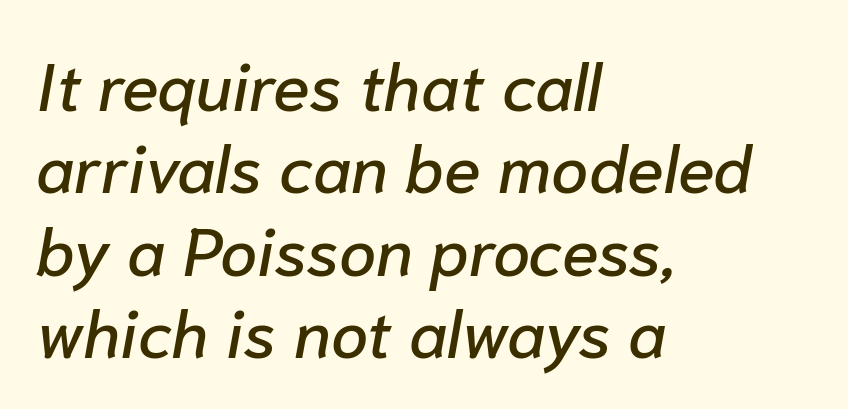
{"italic": "yes", "lean": "right", "slant_degrees": 10, "width": "normal", "stroke_contrast": "low", "x_height": "medium", "monospaced": "no", "underline": "no", "align": "left", "line_spacing_ratio": 1.23, "letter_spacing": "normal", "letter_spacing_em": 0.0, "glyph_px": 67}
